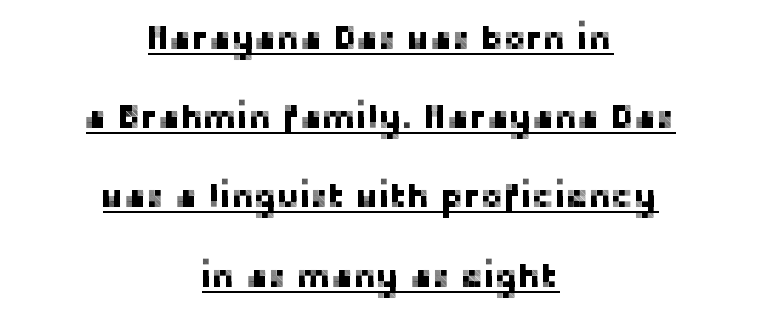
Q: Is the text italic (slanted)? A: No, it is upright.
Q: Is the typeface a serif or a sans-serif typeface? A: Sans-serif.
Q: Is the text underlined? A: Yes.
Q: How is the paragraph aligned? A: Centered.
Q: Is the spacing between letters normal or unusually wide? A: Normal.
Q: Is the spacing between lines tight, normal or loose? A: Loose.
Q: Width (condensed, normal, or wide)? A: Normal.
Q: Stroke contrast? A: Low.
Q: x-height? A: Medium.
Q: Monospaced? A: No.
